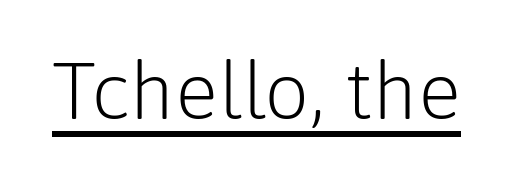
{"serif": "no", "italic": "no", "bold": "no", "weight": "light", "width": "normal", "stroke_contrast": "low", "x_height": "medium", "monospaced": "no", "underline": "yes", "letter_spacing": "normal", "letter_spacing_em": 0.0, "glyph_px": 80}
